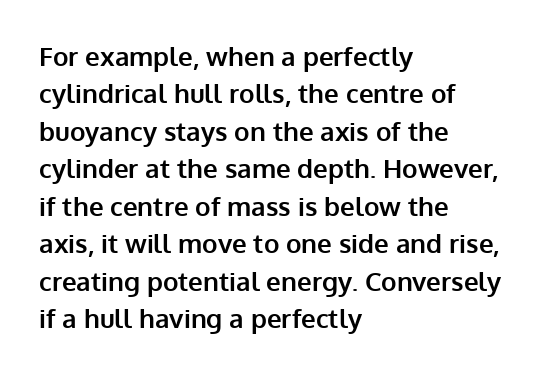
Q: Is the text bold? A: Yes.
Q: Is the text italic (slanted)? A: No, it is upright.
Q: Is the text underlined? A: No.
Q: How is the paragraph aligned? A: Left-aligned.
Q: Is the spacing between letters normal or unusually wide? A: Normal.
Q: Is the spacing between lines tight, normal or loose? A: Normal.
